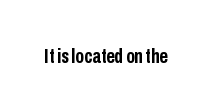
The image shows 21 px bold type, upright; set normal letter spacing, not underlined.
